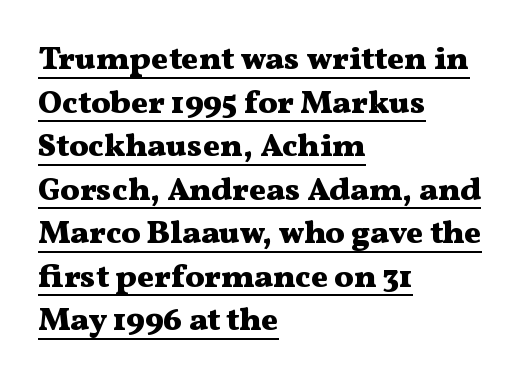
Looks like regular typesetting: each glyph gets only the width it needs. Notice how the stems are strictly vertical — no italics here. Line spacing here is normal. This is underlined copy, the kind a proofreader might mark for attention. These lines keep a tight, regular rhythm from letter to letter.
